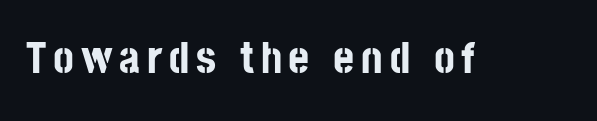
{"serif": "no", "italic": "no", "bold": "yes", "weight": "bold", "width": "condensed", "stroke_contrast": "low", "x_height": "large", "monospaced": "no", "underline": "no", "glyph_px": 45}
